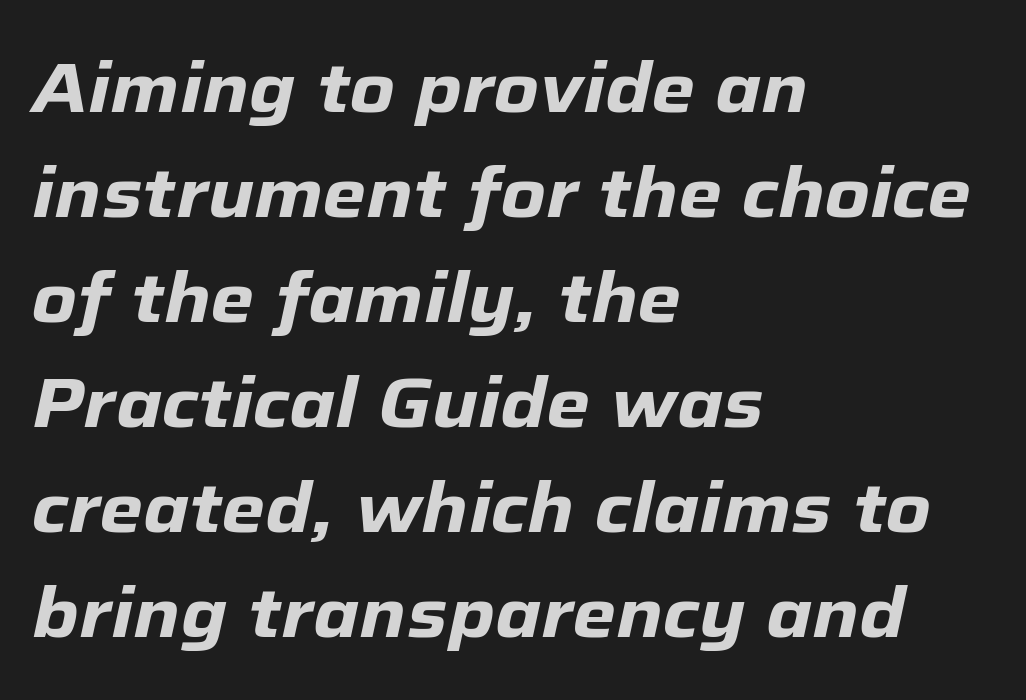
You could not count columns in this text — the font is proportionally spaced. A full-strength bold gives these letters their thick strokes. It's the slanting kind of type. Alignment: flush left. Caption: standard tracking, unaltered. The leading is moderate, giving the passage an even texture.
